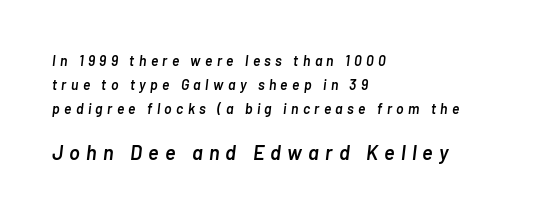
The image shows 20 px text type, italic (leaning right); set left-aligned, line spacing 1.72x, unusually wide letter spacing (+0.31 em), not underlined; the second (bottom) block is 1.43x larger.
